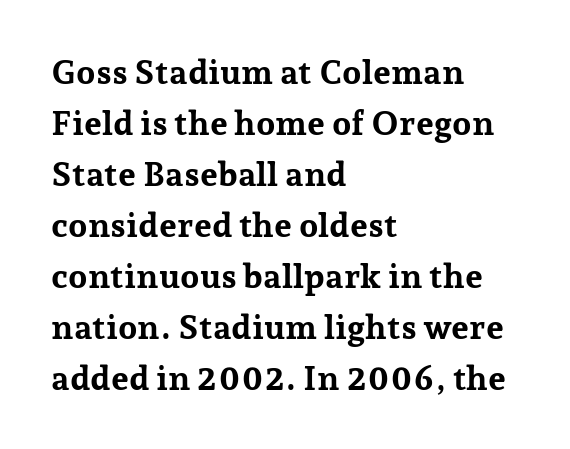
The typesetter chose a ragged-right arrangement here. Think of a printed novel: that variable character pitch is what you see here. Standard letterfit; no display-style spreading of the glyphs. In terms of weight, the rendering is a true, heavy bold.
